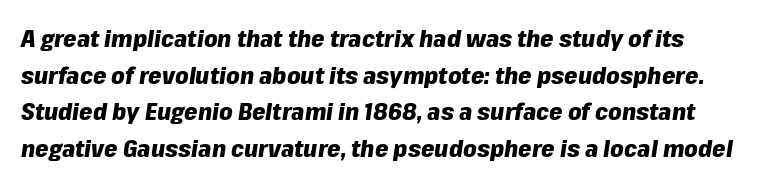
The image shows 24 px bold type, italic (leaning right); set normal line spacing (1.53x), normal letter spacing, not underlined.
